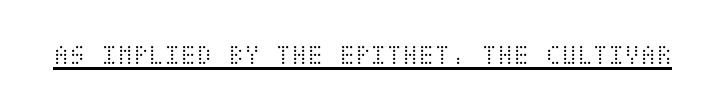
The strokes carry an ordinary text weight at most. Caption: lettering with a line underneath. Caption: standard tracking, unaltered. The font's upright variant was chosen for this text.
